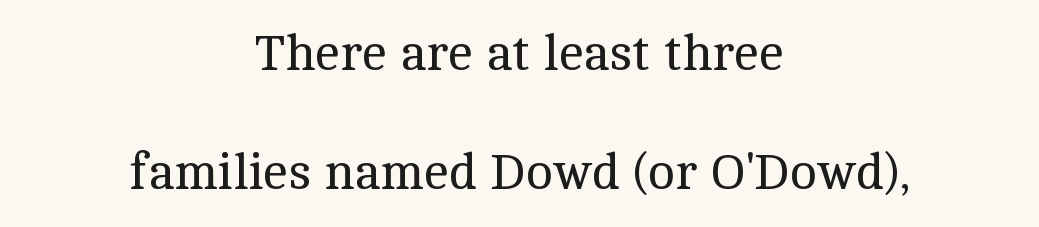
You could fit nearly another row in the gap between these rows. A centered setting, common on invitations and titles, is used for this passage. The specimen omits any rule beneath the text block's lines. These lines are rendered in a variable-pitch font. Is the stroke heavy? The answer is a plain regular-or-lighter. Is there any slant? The stems are plumb.
